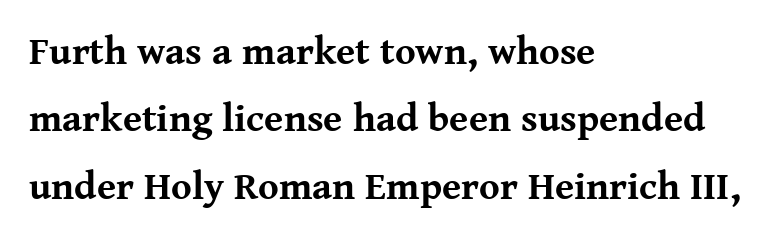
The image shows 39 px bold serif type, upright; set left-aligned, line spacing 1.73x, normal letter spacing, not underlined; medium stroke contrast and a medium x-height.
